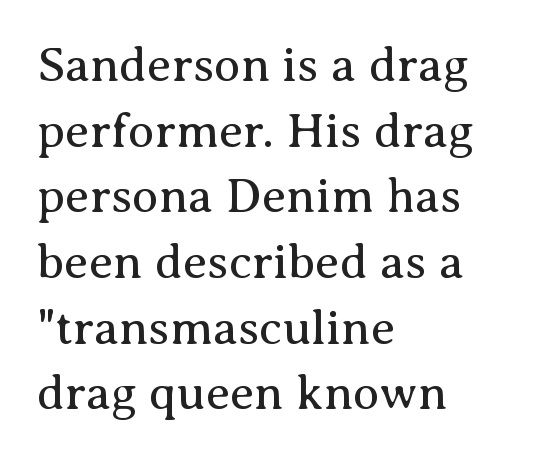
Q: Is the text bold? A: No.
Q: Is the text italic (slanted)? A: No, it is upright.
Q: Is the typeface a serif or a sans-serif typeface? A: Serif.
Q: Is the text underlined? A: No.
Q: How is the paragraph aligned? A: Left-aligned.
Q: Is the spacing between letters normal or unusually wide? A: Normal.
Q: Is the spacing between lines tight, normal or loose? A: Normal.
Q: Width (condensed, normal, or wide)? A: Normal.
Q: Stroke contrast? A: Medium.
Q: x-height? A: Medium.
Q: Monospaced? A: No.
